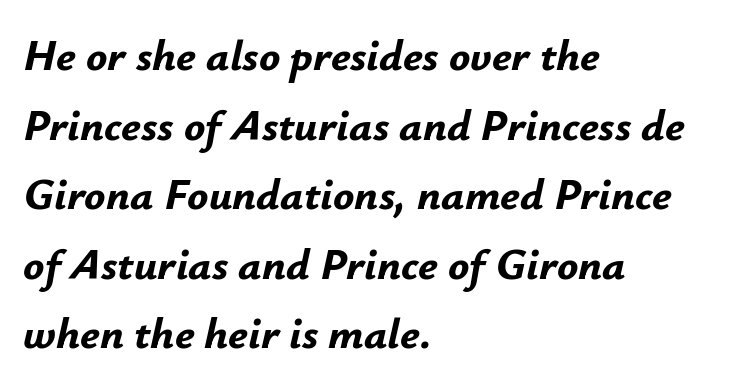
The image shows 44 px bold type, italic (leaning right); set left-aligned, normal line spacing (1.58x), normal letter spacing, not underlined; low stroke contrast and a small x-height.
